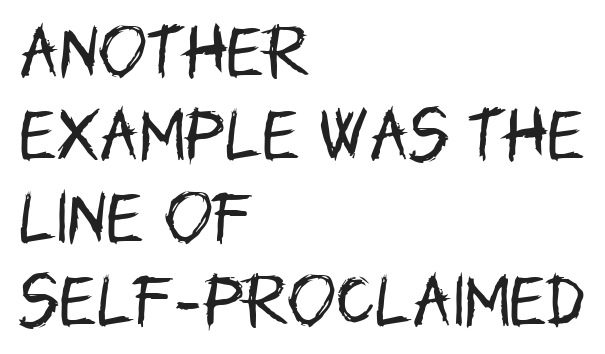
Q: Is the text bold? A: No.
Q: Is the text italic (slanted)? A: No, it is upright.
Q: Is the typeface a serif or a sans-serif typeface? A: Sans-serif.
Q: Is the text underlined? A: No.
Q: How is the paragraph aligned? A: Left-aligned.
Q: Is the spacing between letters normal or unusually wide? A: Normal.
Q: Is the spacing between lines tight, normal or loose? A: Normal.
Q: Width (condensed, normal, or wide)? A: Condensed.
Q: Stroke contrast? A: Low.
Q: x-height? A: Large.
Q: Monospaced? A: No.
